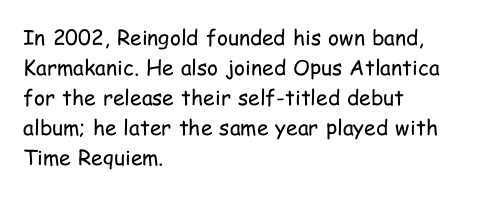
The image shows 21 px text type, upright; set left-aligned, normal line spacing (1.43x), normal letter spacing, not underlined.
